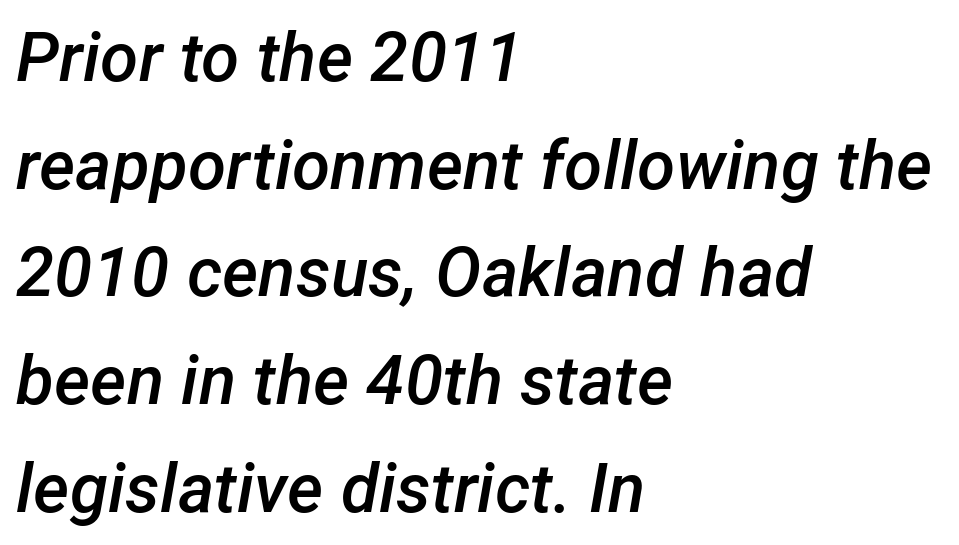
Interline gaps are of average width in this sample. Note the varied advance widths — an 'i' is clearly narrower than an 'm'. The lines in this sample share a left origin and differ only in where they stop. The tracking reads as untouched default to a designer's eye.
